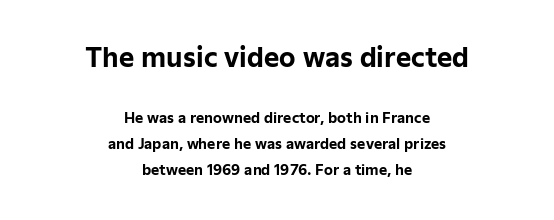
{"italic": "no", "bold": "yes", "underline": "no", "align": "center", "line_spacing_ratio": 1.83, "letter_spacing": "normal", "letter_spacing_em": 0.0, "larger_block": "first", "size_ratio": 1.86, "glyph_px": 26}
